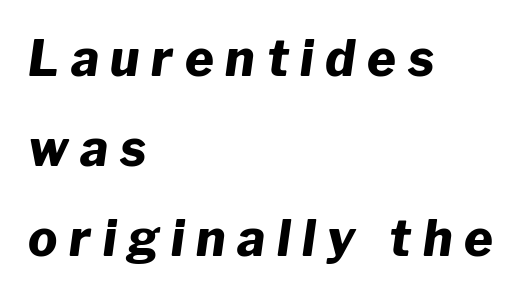
The image shows 49 px heavy type, italic (leaning right); set left-aligned, line spacing 1.84x, unusually wide letter spacing (+0.24 em), not underlined; low stroke contrast and a medium x-height.
